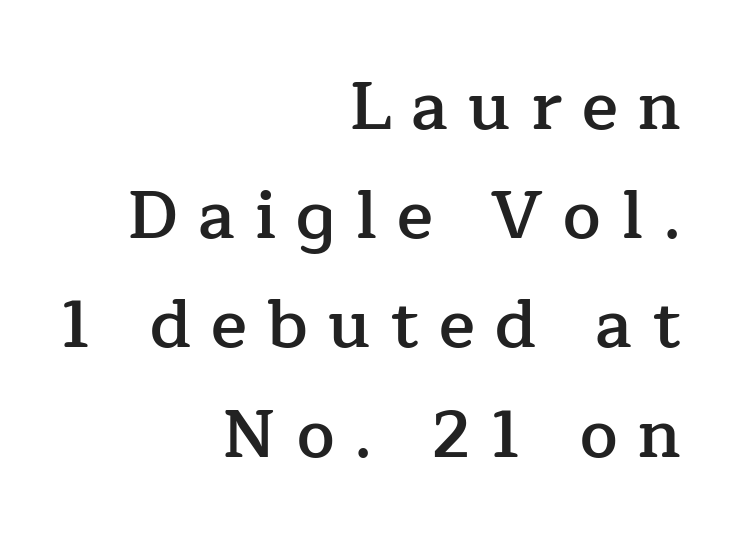
Q: Is the text bold? A: Semi-bold.
Q: Is the text italic (slanted)? A: No, it is upright.
Q: Is the typeface a serif or a sans-serif typeface? A: Serif.
Q: Is the text underlined? A: No.
Q: How is the paragraph aligned? A: Right-aligned.
Q: Is the spacing between letters normal or unusually wide? A: Unusually wide.
Q: Is the spacing between lines tight, normal or loose? A: Normal.
Q: Width (condensed, normal, or wide)? A: Normal.
Q: Stroke contrast? A: Low.
Q: x-height? A: Medium.
Q: Monospaced? A: No.
